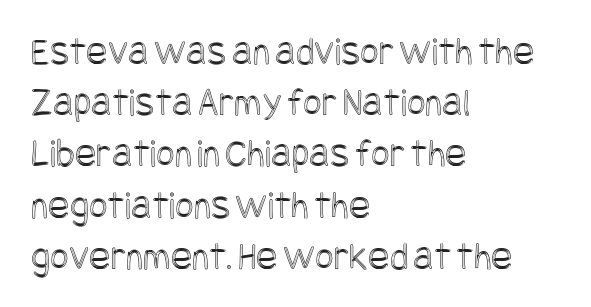
Vertically, the passage feels balanced, rows spaced as you'd expect. The tracking reads as untouched default to a designer's eye. This is roman type, the default non-slanted kind. The space directly below the letters is spotless. The lines in this sample share a left origin and differ only in where they stop.
